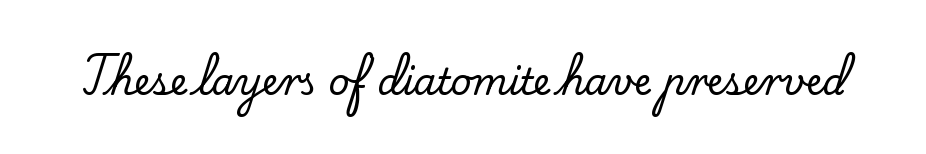
Q: Is the text italic (slanted)? A: Yes.
Q: Is the typeface a serif or a sans-serif typeface? A: Serif.
Q: Is the text underlined? A: No.
Q: Is the spacing between letters normal or unusually wide? A: Normal.
Q: Width (condensed, normal, or wide)? A: Normal.
Q: Stroke contrast? A: Low.
Q: x-height? A: Small.
Q: Monospaced? A: No.
